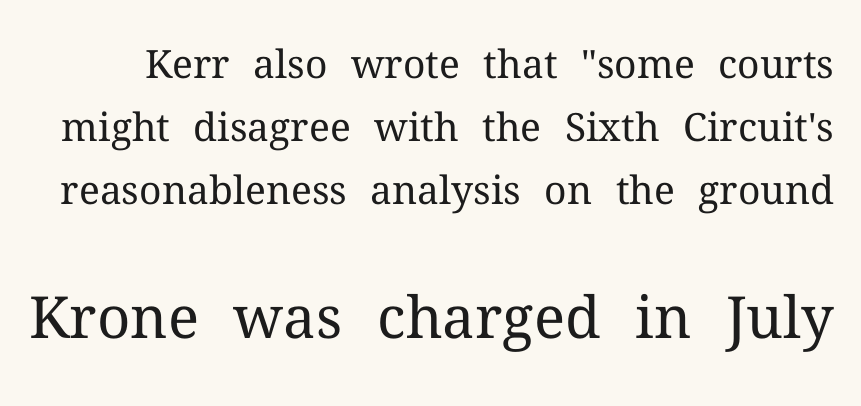
Descenders are the only things crossing below the line. Bold? No — there's no thickening of the strokes. No extra tracking has been applied to these lines. A serif font was chosen for this passage. Between these two stacked blocks, the lower one wins on size. Interline gaps are of average width in this sample.
